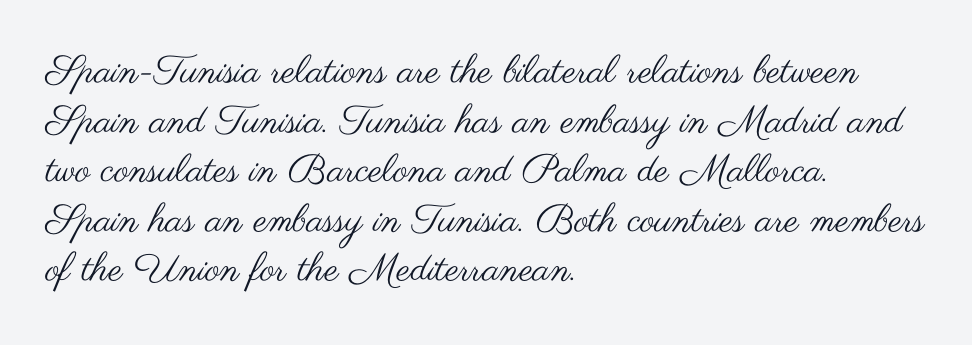
The rendering uses natural spacing where letterforms have individual widths. Normally led — the rows are evenly, conventionally spaced. The letters carry no serifs — their stems end cleanly without finishing strokes. Is the block centered? No — it sits flush against the left margin. Weight class: somewhere from thin through regular.
